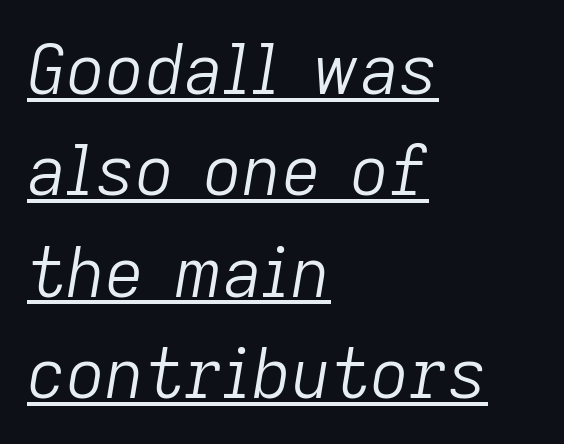
The image shows 68 px light type, italic (leaning right); set left-aligned, normal line spacing (1.49x), normal letter spacing, underlined; low stroke contrast and a medium x-height.
